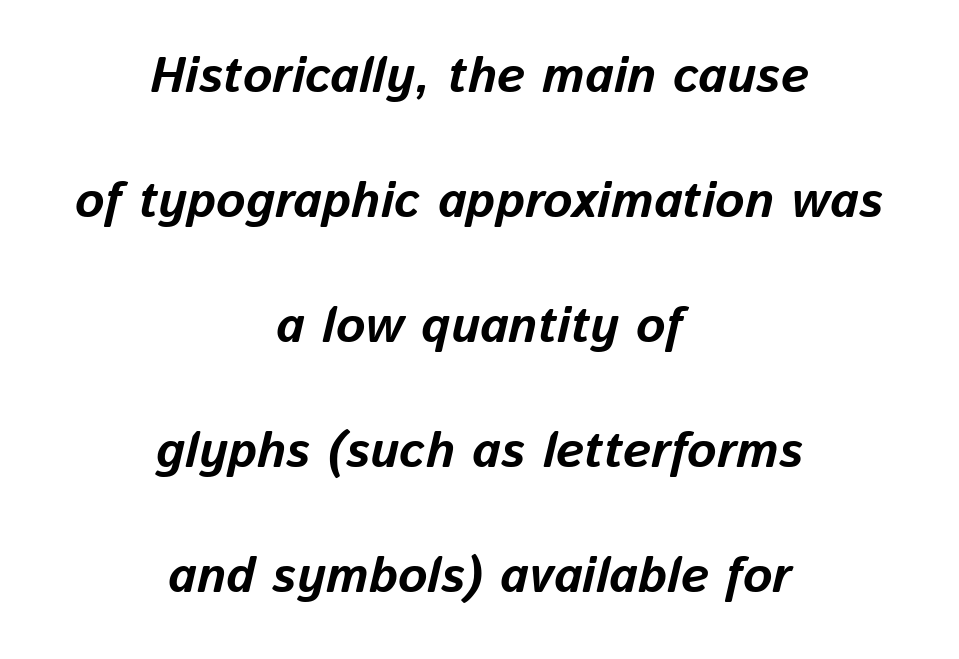
Each letter keeps its own natural width here, so spacing adapts to shape. Italic? Definitely — the glyphs are oblique. There is no visible air inserted between adjacent glyphs. These lines stand farther apart than default settings would place them. The face used here has the dense, thick strokes of a bold. Which margin do the lines hug? Neither — every line sits in the middle.
